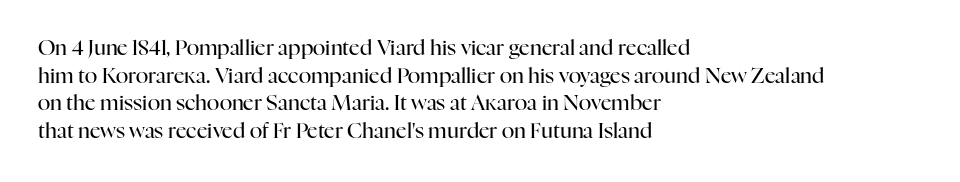
Every stem runs plumb, perpendicular to the baseline. Leftover space on each line is placed entirely after the last word. Check the space under the baseline: it is left empty. This reads as an unemphasized weight, regular at the heaviest. Caption: standard tracking, unaltered.
